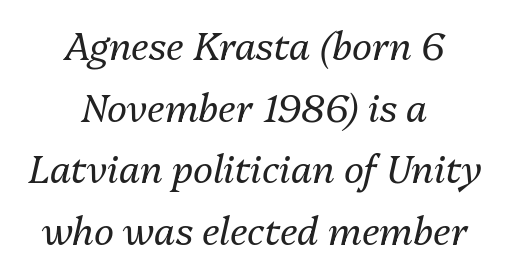
The image shows 38 px regular-weight type, italic (leaning right); set centered, normal line spacing (1.62x), normal letter spacing, not underlined; medium stroke contrast and a medium x-height.
